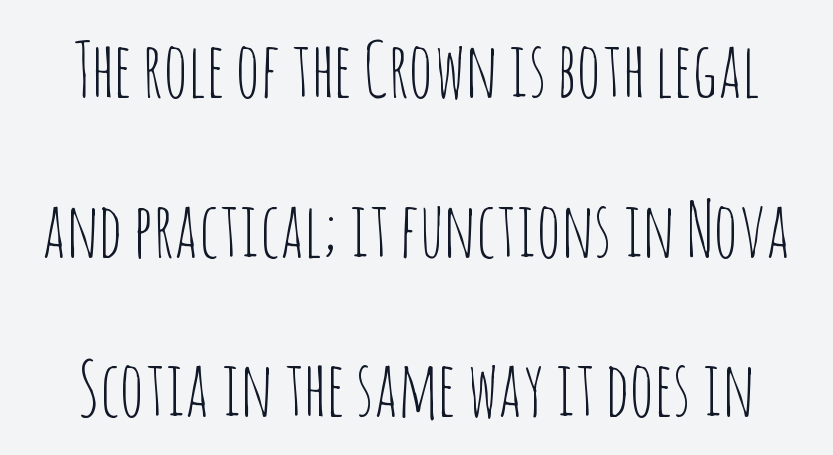
{"serif": "no", "italic": "no", "bold": "no", "weight": "thin", "width": "condensed", "stroke_contrast": "low", "x_height": "large", "monospaced": "no", "underline": "no", "line_spacing": "loose", "line_spacing_ratio": 2.1, "letter_spacing": "normal", "letter_spacing_em": 0.0, "glyph_px": 76}
